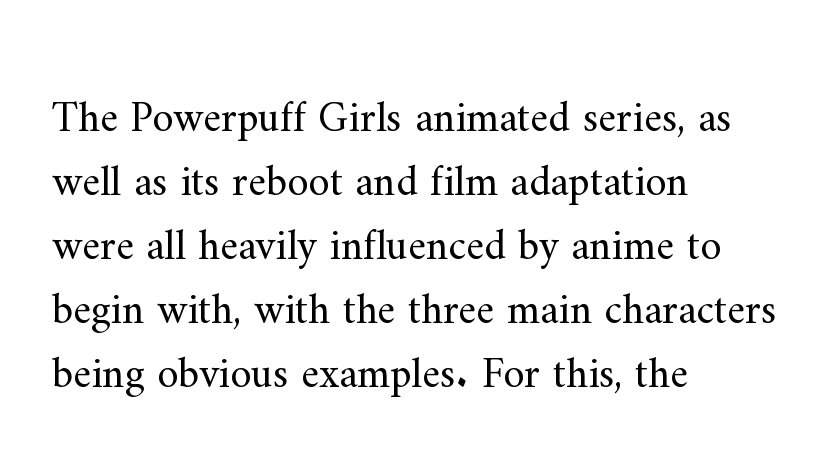
The image shows 43 px regular-weight serif type, upright; set left-aligned, normal line spacing (1.49x), normal letter spacing, not underlined; medium stroke contrast and a small x-height.
